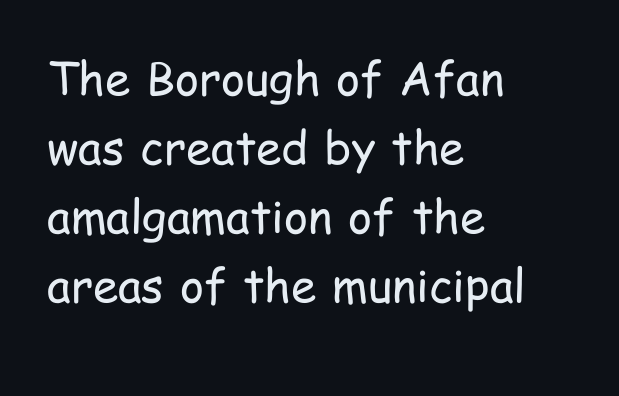
{"serif": "no", "italic": "no", "bold": "no", "weight": "regular", "width": "condensed", "stroke_contrast": "low", "x_height": "medium", "monospaced": "no", "underline": "no", "align": "left", "line_spacing": "normal", "line_spacing_ratio": 1.5, "letter_spacing": "normal", "letter_spacing_em": 0.0, "glyph_px": 46}
